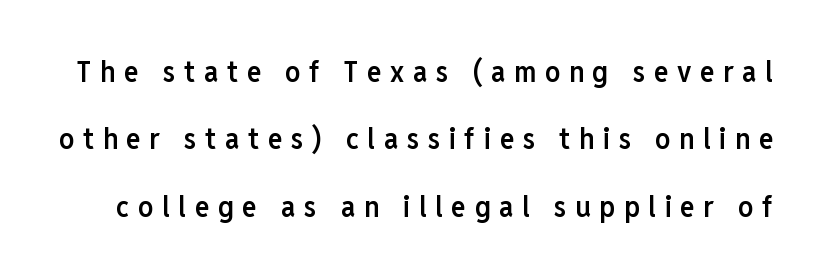
{"serif": "no", "italic": "no", "bold": "semi", "weight": "semibold", "width": "condensed", "stroke_contrast": "low", "x_height": "medium", "monospaced": "no", "underline": "no", "line_spacing": "loose", "line_spacing_ratio": 2.25, "letter_spacing": "wide", "letter_spacing_em": 0.29, "glyph_px": 30}
